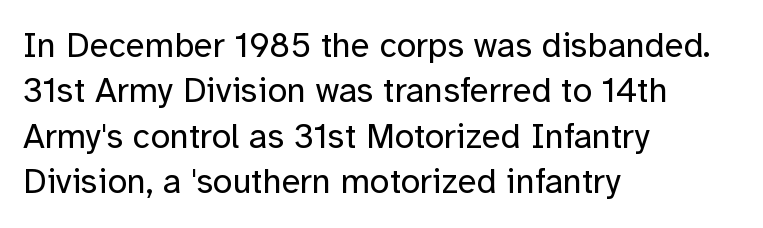
The image shows 35 px regular-weight sans-serif type, upright; set left-aligned, normal line spacing (1.3x), normal letter spacing, not underlined; low stroke contrast and a medium x-height.
